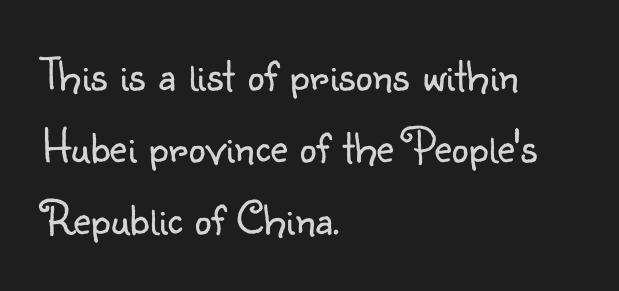
Q: Is the text bold? A: No.
Q: Is the text italic (slanted)? A: No, it is upright.
Q: Is the typeface a serif or a sans-serif typeface? A: Sans-serif.
Q: Is the text underlined? A: No.
Q: How is the paragraph aligned? A: Left-aligned.
Q: Is the spacing between letters normal or unusually wide? A: Normal.
Q: Is the spacing between lines tight, normal or loose? A: Normal.
Q: Width (condensed, normal, or wide)? A: Normal.
Q: Stroke contrast? A: Low.
Q: x-height? A: Small.
Q: Monospaced? A: No.
